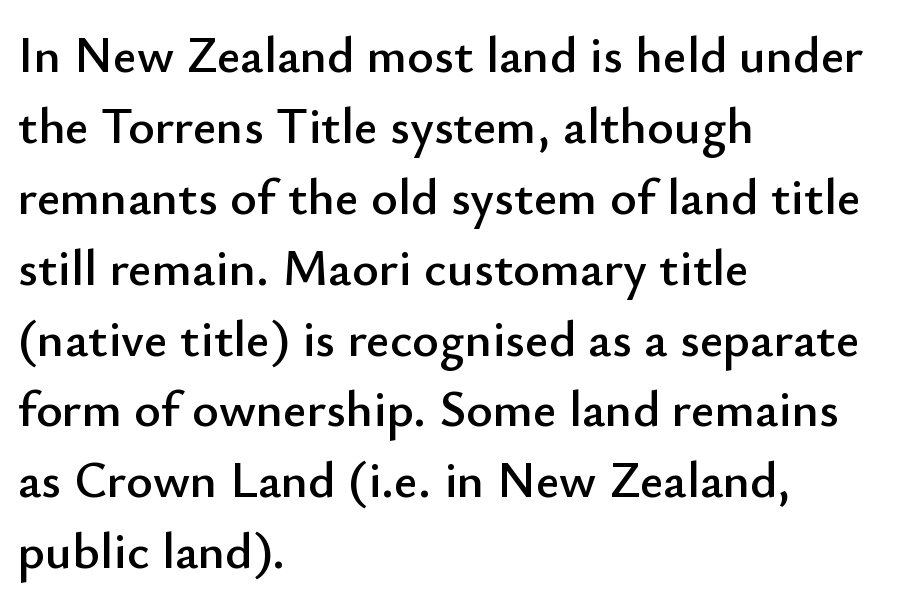
Compared with typical body copy, the letter spacing here is the same. Whoever set this chose a conventional vertical rhythm. Clear beneath every line of the passage. This sample is left-justified, so line endings fall wherever the words run out.
